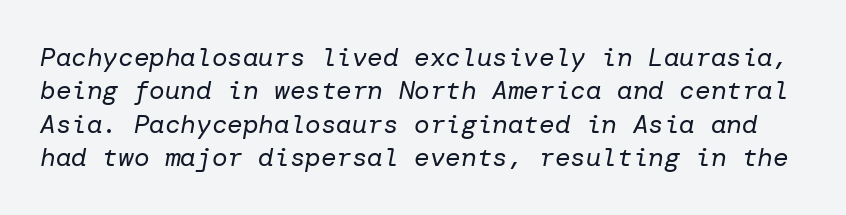
The image shows 26 px text type, italic (leaning right); set normal line spacing (1.28x), normal letter spacing, not underlined.
